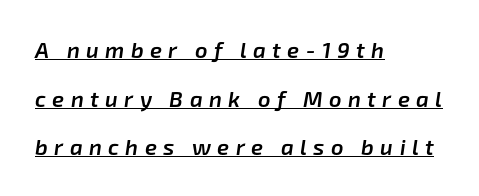
Q: Is the text bold? A: Semi-bold.
Q: Is the text italic (slanted)? A: Yes, it leans right by about 8 degrees.
Q: Is the text underlined? A: Yes.
Q: How is the paragraph aligned? A: Left-aligned.
Q: Is the spacing between letters normal or unusually wide? A: Unusually wide.
Q: Is the spacing between lines tight, normal or loose? A: Loose.
